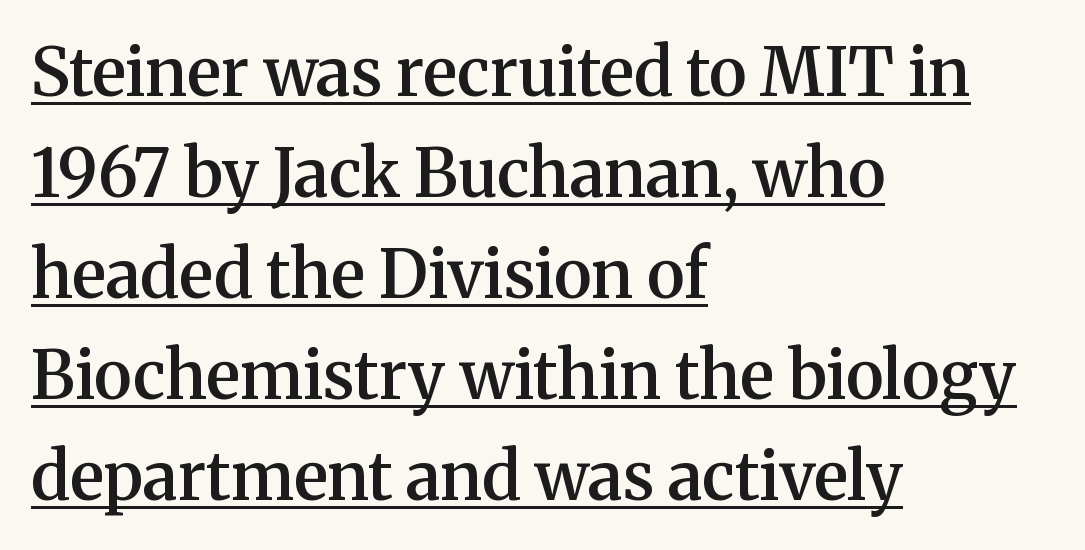
The image shows 66 px semibold serif type, upright; set left-aligned, normal line spacing (1.53x), normal letter spacing, underlined; medium stroke contrast and a medium x-height.
